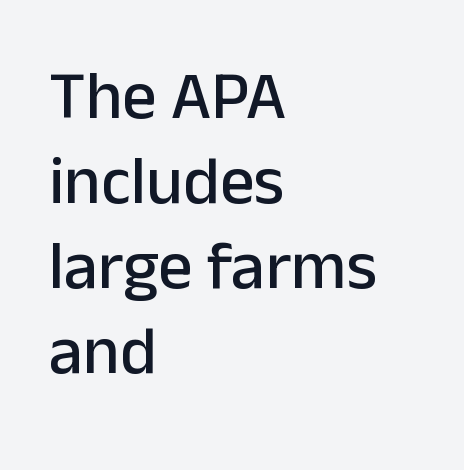
{"serif": "no", "italic": "no", "width": "normal", "stroke_contrast": "low", "x_height": "medium", "monospaced": "no", "underline": "no", "align": "left", "line_spacing": "normal", "line_spacing_ratio": 1.25, "letter_spacing": "normal", "letter_spacing_em": 0.0, "glyph_px": 68}
